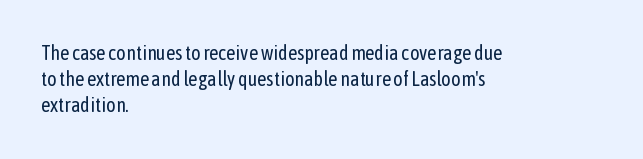
Q: Is the text bold? A: No.
Q: Is the text italic (slanted)? A: No, it is upright.
Q: Is the text underlined? A: No.
Q: How is the paragraph aligned? A: Left-aligned.
Q: Is the spacing between letters normal or unusually wide? A: Normal.
Q: Is the spacing between lines tight, normal or loose? A: Normal.
